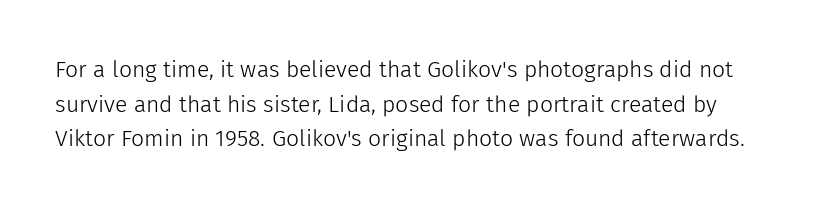
Q: Is the text bold? A: No.
Q: Is the text italic (slanted)? A: No, it is upright.
Q: Is the text underlined? A: No.
Q: Is the spacing between letters normal or unusually wide? A: Normal.
Q: Is the spacing between lines tight, normal or loose? A: Normal.
